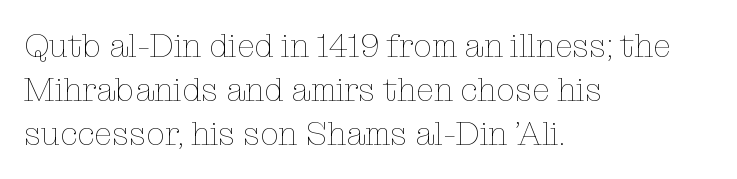
The image shows 33 px thin type, upright; set left-aligned, normal line spacing (1.33x), normal letter spacing, not underlined; low stroke contrast and a medium x-height.
